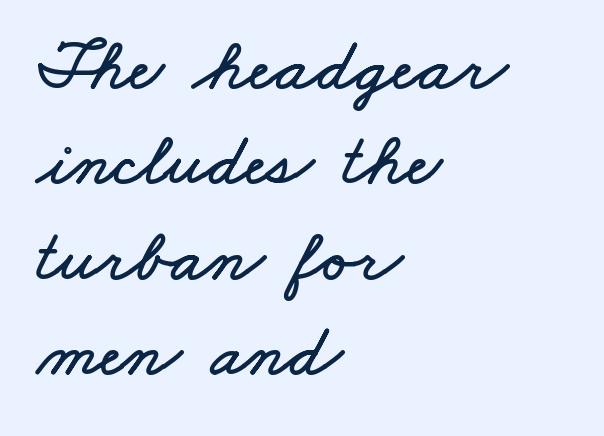
{"width": "wide", "stroke_contrast": "low", "x_height": "small", "monospaced": "no", "underline": "no", "align": "left", "line_spacing": "normal", "line_spacing_ratio": 1.29, "letter_spacing": "normal", "letter_spacing_em": 0.0, "glyph_px": 74}
